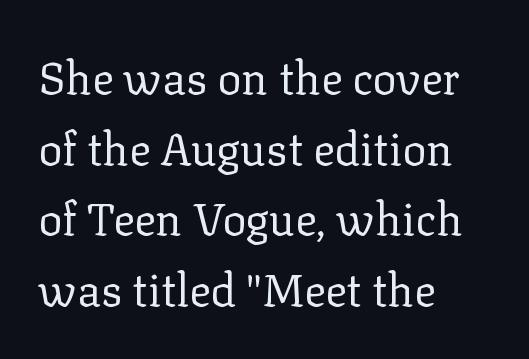
Q: Is the text bold? A: No.
Q: Is the text italic (slanted)? A: No, it is upright.
Q: Is the typeface a serif or a sans-serif typeface? A: Serif.
Q: Is the text underlined? A: No.
Q: How is the paragraph aligned? A: Left-aligned.
Q: Is the spacing between letters normal or unusually wide? A: Normal.
Q: Is the spacing between lines tight, normal or loose? A: Normal.
Q: Width (condensed, normal, or wide)? A: Normal.
Q: Stroke contrast? A: Low.
Q: x-height? A: Medium.
Q: Monospaced? A: No.
